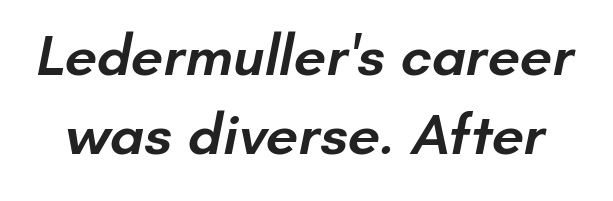
{"serif": "no", "bold": "semi", "weight": "semibold", "width": "normal", "stroke_contrast": "low", "x_height": "small", "monospaced": "no", "underline": "no", "line_spacing": "normal", "line_spacing_ratio": 1.37, "letter_spacing": "normal", "letter_spacing_em": 0.0, "glyph_px": 58}
